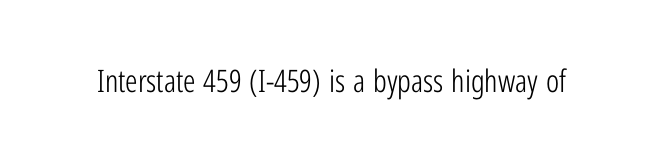
{"serif": "no", "italic": "no", "bold": "no", "weight": "light", "width": "condensed", "stroke_contrast": "low", "x_height": "medium", "monospaced": "no", "underline": "no", "letter_spacing": "normal", "letter_spacing_em": 0.0, "glyph_px": 31}
